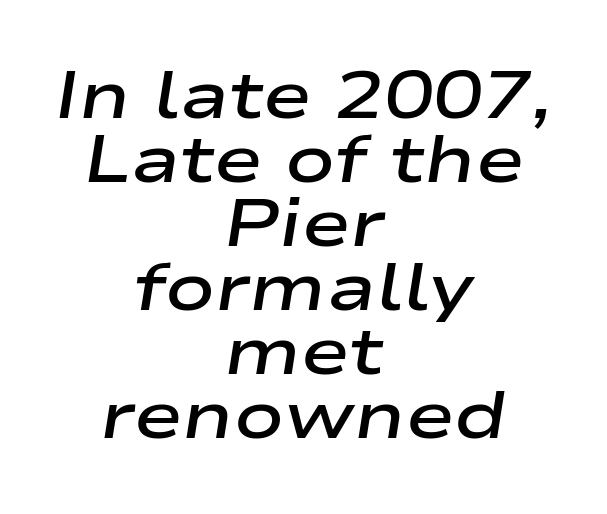
{"italic": "yes", "lean": "right", "slant_degrees": 9, "bold": "semi", "weight": "semibold", "width": "wide", "stroke_contrast": "low", "x_height": "medium", "monospaced": "no", "underline": "no", "align": "center", "line_spacing": "tight", "line_spacing_ratio": 0.97, "letter_spacing": "normal", "letter_spacing_em": 0.0, "glyph_px": 66}
